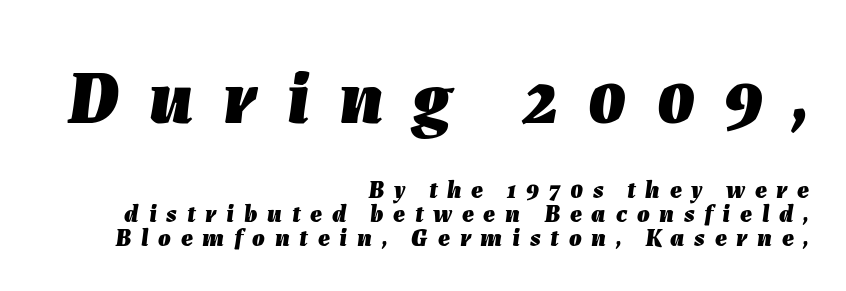
The image shows 75 px heavy type, italic (leaning right); set right-aligned, tight line spacing (0.96x), unusually wide letter spacing (+0.39 em), not underlined; the first (top) block is 3.0x larger; low stroke contrast and a medium x-height.
